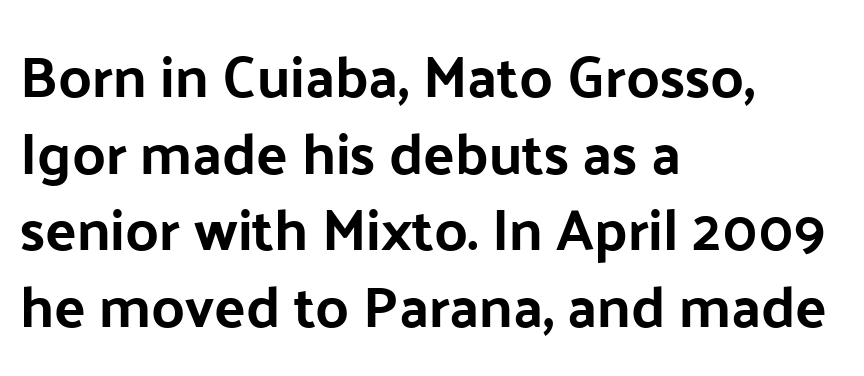
The image shows 58 px sans-serif type, upright; set left-aligned, normal line spacing (1.32x), normal letter spacing, not underlined; low stroke contrast and a medium x-height.
